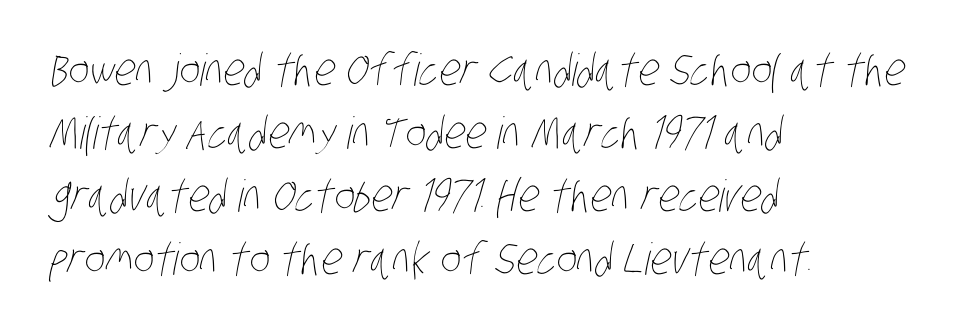
{"bold": "no", "weight": "thin", "width": "condensed", "stroke_contrast": "low", "x_height": "large", "monospaced": "no", "underline": "no", "align": "left", "line_spacing": "normal", "line_spacing_ratio": 1.43, "letter_spacing": "normal", "letter_spacing_em": 0.0, "glyph_px": 44}
